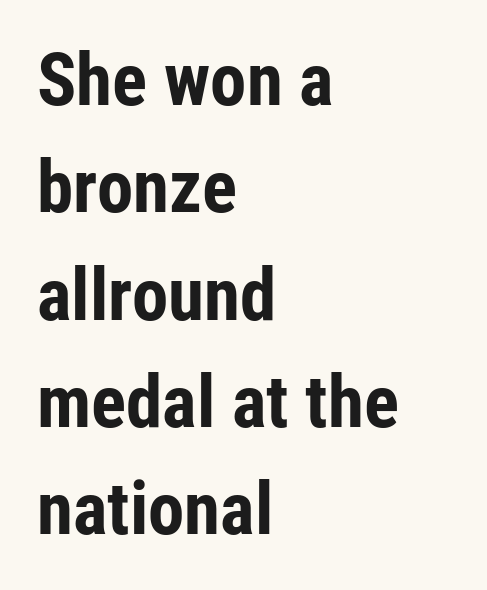
Q: Is the text bold? A: Yes.
Q: Is the text italic (slanted)? A: No, it is upright.
Q: Is the typeface a serif or a sans-serif typeface? A: Sans-serif.
Q: Is the text underlined? A: No.
Q: How is the paragraph aligned? A: Left-aligned.
Q: Is the spacing between letters normal or unusually wide? A: Normal.
Q: Is the spacing between lines tight, normal or loose? A: Normal.
Q: Width (condensed, normal, or wide)? A: Condensed.
Q: Stroke contrast? A: Low.
Q: x-height? A: Medium.
Q: Monospaced? A: No.
